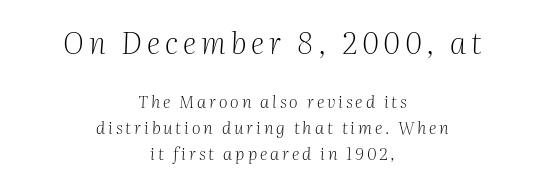
Regarding leading, the lines here are spaced in the standard way. Just letters on the line, the space beneath them empty. Examine the stroke ends and you'll spot serifs. In this sample the first text group is rendered at the bigger scale. An italicized treatment has been applied to the whole sample.
